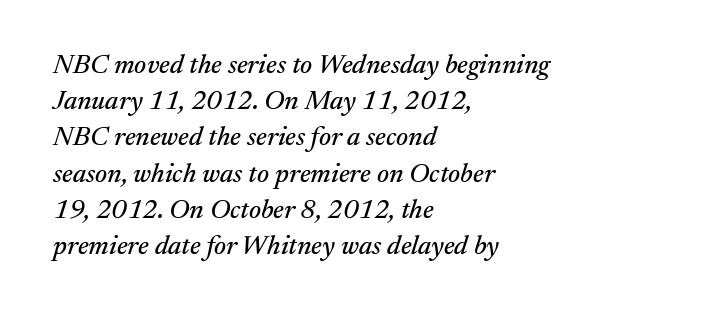
The image shows 27 px text type, italic (leaning right); set left-aligned, normal line spacing (1.34x), normal letter spacing, not underlined.
